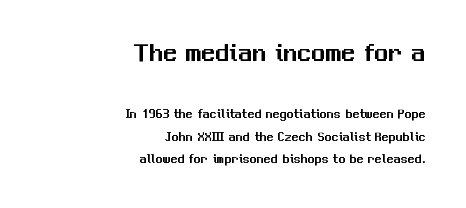
The paragraph has a hard right edge and a soft left edge. Every character sits straight up, as roman type does. Letters rest on an invisible, unmarked baseline. Between one letter and the next there's only the usual sliver of space. Top chunk: large. Bottom chunk: small. Is this a fixed-width face? No — the glyphs have proportional, varying widths.
